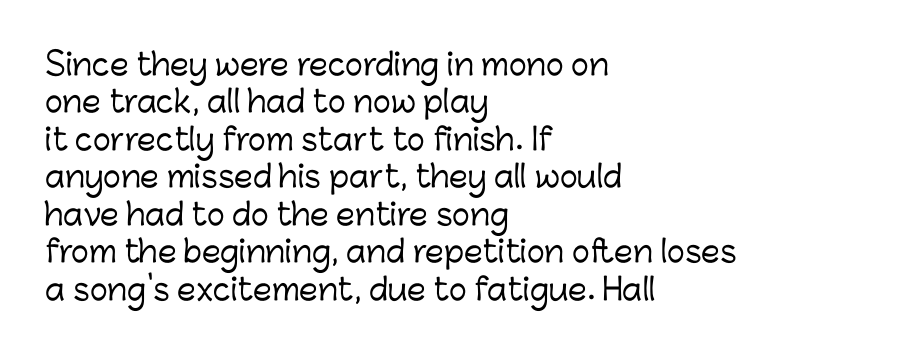
The image shows 30 px sans-serif type, upright; set left-aligned, normal line spacing (1.25x), normal letter spacing, not underlined; low stroke contrast and a medium x-height.
